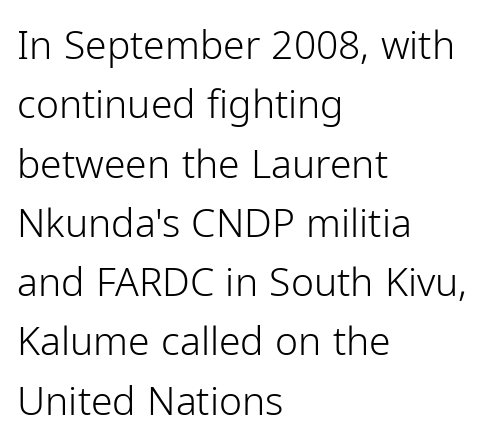
Q: Is the text bold? A: No.
Q: Is the text italic (slanted)? A: No, it is upright.
Q: Is the typeface a serif or a sans-serif typeface? A: Sans-serif.
Q: Is the text underlined? A: No.
Q: How is the paragraph aligned? A: Left-aligned.
Q: Is the spacing between letters normal or unusually wide? A: Normal.
Q: Is the spacing between lines tight, normal or loose? A: Normal.
Q: Width (condensed, normal, or wide)? A: Normal.
Q: Stroke contrast? A: Low.
Q: x-height? A: Medium.
Q: Monospaced? A: No.
